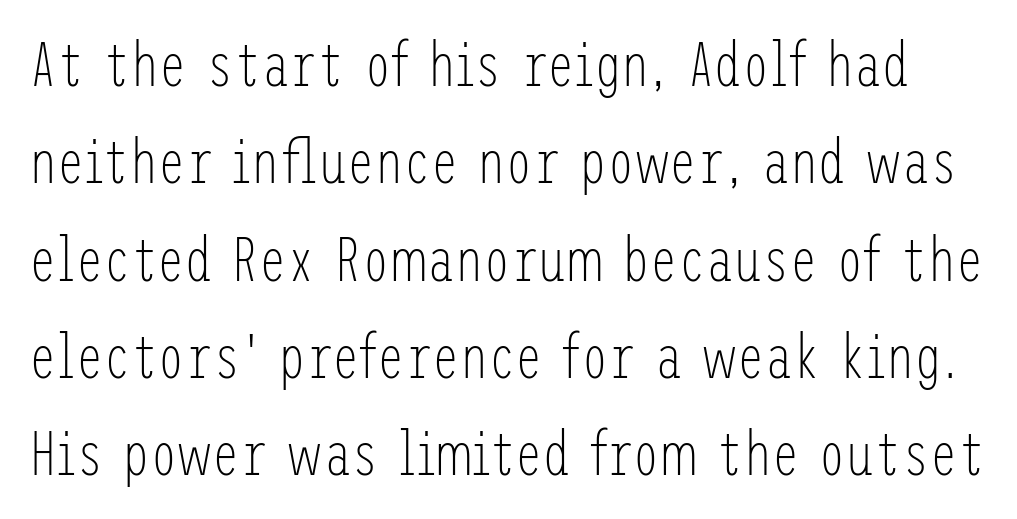
The image shows 62 px light, condensed sans-serif type, upright; set normal line spacing (1.57x), normal letter spacing, not underlined; low stroke contrast and a medium x-height.
